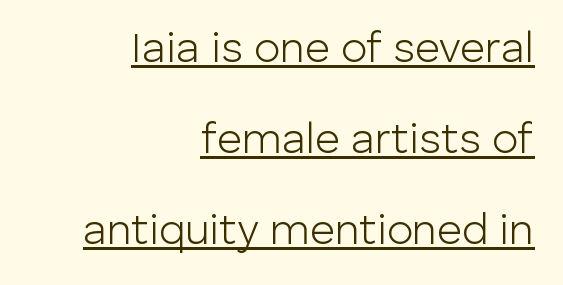
{"serif": "no", "italic": "no", "bold": "no", "weight": "light", "width": "normal", "stroke_contrast": "low", "x_height": "medium", "monospaced": "no", "underline": "yes", "align": "right", "line_spacing": "loose", "line_spacing_ratio": 2.12, "letter_spacing": "normal", "letter_spacing_em": 0.0, "glyph_px": 43}
